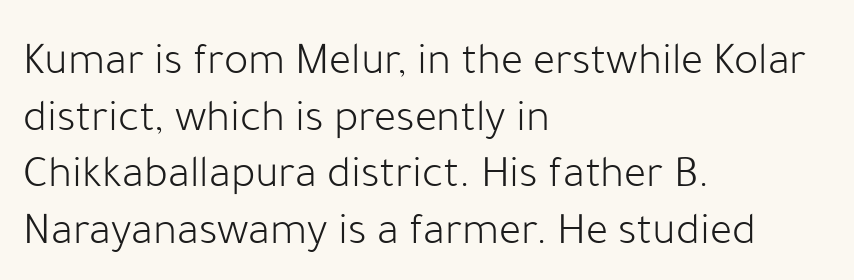
Q: Is the text bold? A: No.
Q: Is the text italic (slanted)? A: No, it is upright.
Q: Is the typeface a serif or a sans-serif typeface? A: Sans-serif.
Q: Is the text underlined? A: No.
Q: How is the paragraph aligned? A: Left-aligned.
Q: Is the spacing between letters normal or unusually wide? A: Normal.
Q: Width (condensed, normal, or wide)? A: Normal.
Q: Stroke contrast? A: Low.
Q: x-height? A: Medium.
Q: Monospaced? A: No.
